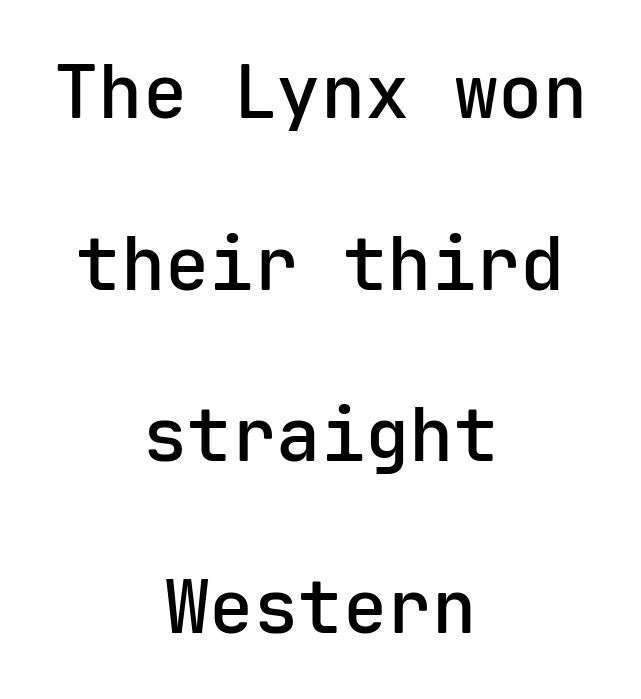
The image shows 74 px semibold sans-serif type, upright, monospaced; set centered, loose line spacing (2.32x), normal letter spacing, not underlined; low stroke contrast and a medium x-height.
